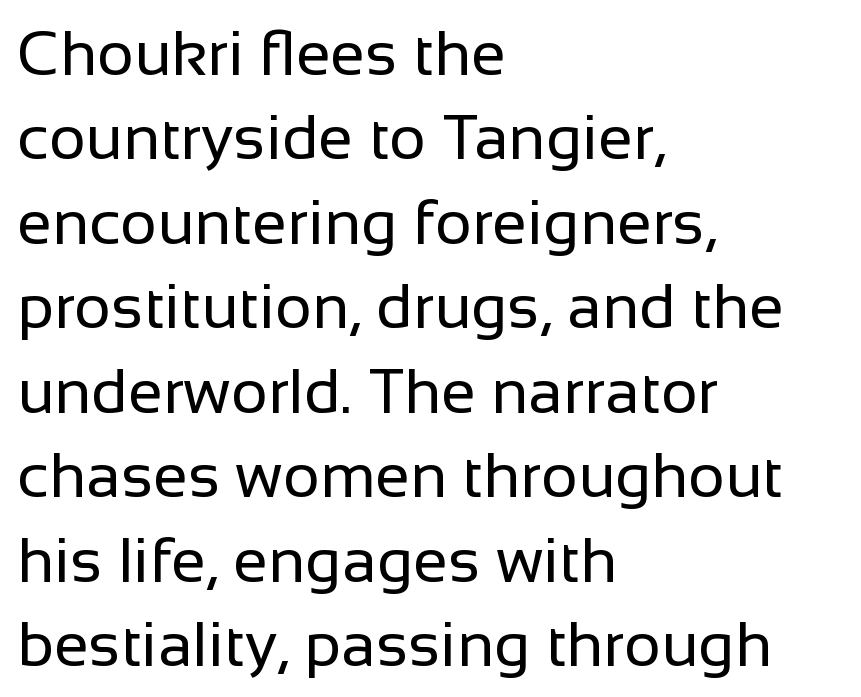
Q: Is the text bold? A: No.
Q: Is the text italic (slanted)? A: No, it is upright.
Q: Is the typeface a serif or a sans-serif typeface? A: Sans-serif.
Q: Is the text underlined? A: No.
Q: How is the paragraph aligned? A: Left-aligned.
Q: Is the spacing between letters normal or unusually wide? A: Normal.
Q: Is the spacing between lines tight, normal or loose? A: Normal.
Q: Width (condensed, normal, or wide)? A: Normal.
Q: Stroke contrast? A: Low.
Q: x-height? A: Medium.
Q: Monospaced? A: No.
